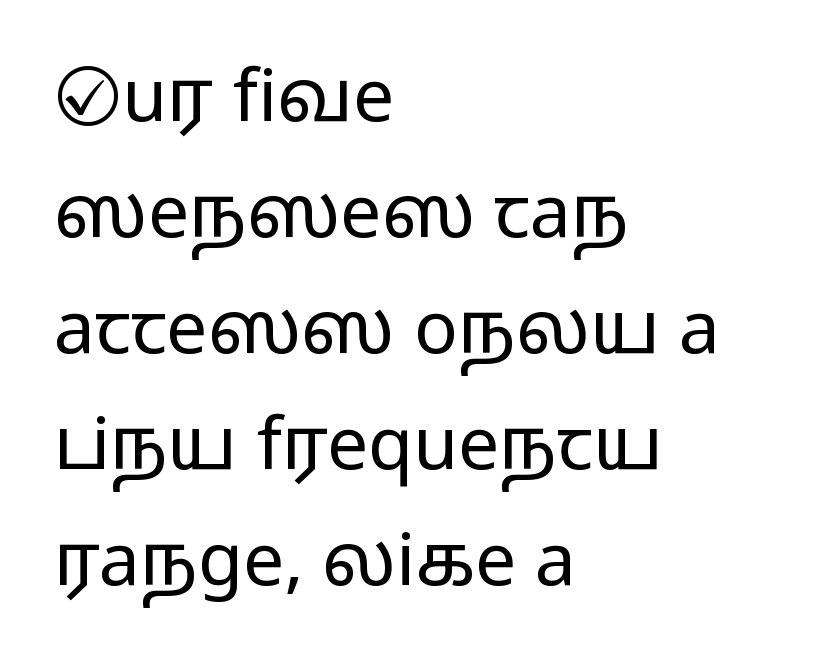
Unmarked baselines from the first word to the last. A typesetter would call this proportional, since set widths differ per character. Vertically, the passage feels balanced, rows spaced as you'd expect. I'd call this a sans setting — the letters go barefoot. The letterforms sit shoulder to shoulder at normal distance.
